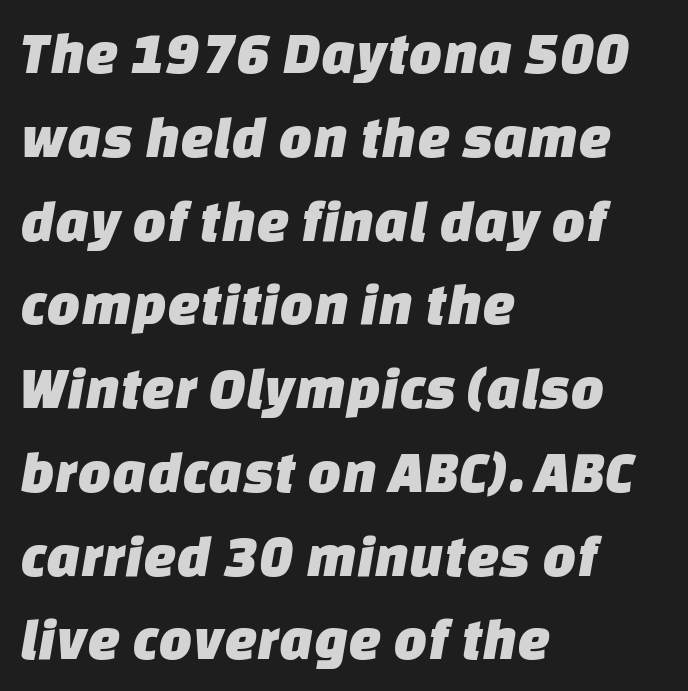
Q: Is the typeface a serif or a sans-serif typeface? A: Sans-serif.
Q: Is the text underlined? A: No.
Q: How is the paragraph aligned? A: Left-aligned.
Q: Is the spacing between letters normal or unusually wide? A: Normal.
Q: Is the spacing between lines tight, normal or loose? A: Normal.
Q: Width (condensed, normal, or wide)? A: Normal.
Q: Stroke contrast? A: Low.
Q: x-height? A: Large.
Q: Monospaced? A: No.
